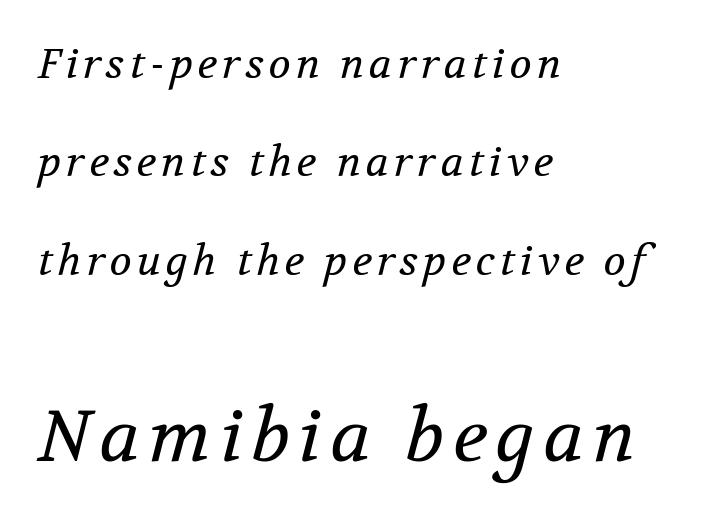
{"serif": "yes", "italic": "yes", "lean": "right", "slant_degrees": 12, "bold": "no", "weight": "regular", "width": "normal", "stroke_contrast": "medium", "x_height": "medium", "monospaced": "no", "underline": "no", "align": "left", "line_spacing": "loose", "line_spacing_ratio": 2.4, "larger_block": "second", "size_ratio": 1.76, "glyph_px": 72}
